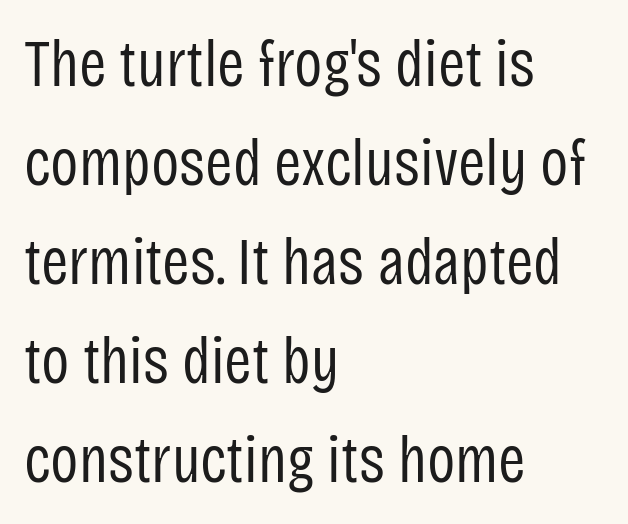
The image shows 66 px regular-weight, condensed sans-serif type, upright; set left-aligned, normal line spacing (1.5x), normal letter spacing, not underlined; low stroke contrast and a large x-height.
